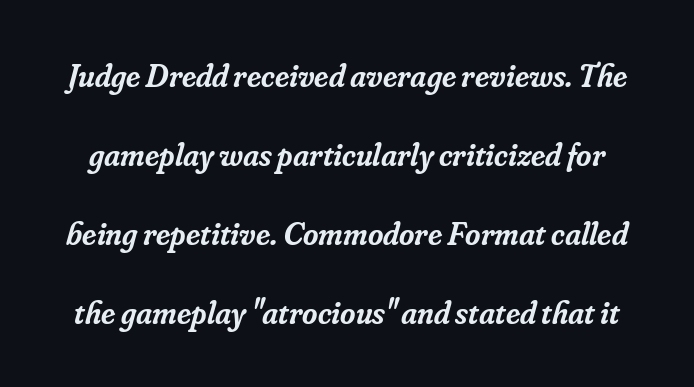
{"serif": "yes", "italic": "yes", "lean": "right", "slant_degrees": 16, "bold": "semi", "weight": "semibold", "width": "normal", "stroke_contrast": "low", "x_height": "small", "monospaced": "no", "underline": "no", "line_spacing": "loose", "line_spacing_ratio": 2.39, "letter_spacing": "normal", "letter_spacing_em": 0.0, "glyph_px": 33}
